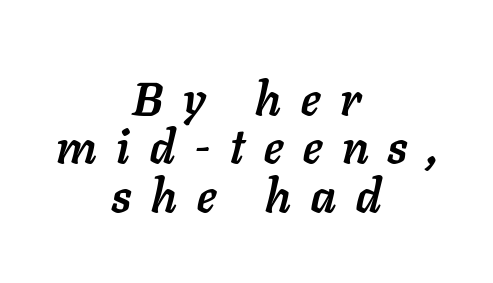
The image shows 48 px semibold type, italic (leaning right); set centered, tight line spacing (1.01x), unusually wide letter spacing (+0.42 em), not underlined; low stroke contrast and a medium x-height.
